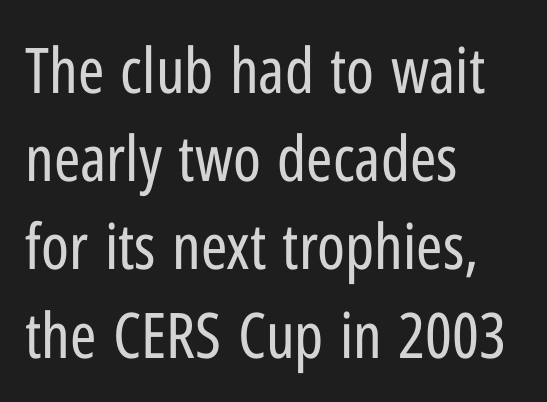
{"serif": "no", "italic": "no", "bold": "no", "weight": "regular", "width": "condensed", "stroke_contrast": "low", "x_height": "medium", "monospaced": "no", "underline": "no", "align": "left", "line_spacing": "normal", "line_spacing_ratio": 1.4, "letter_spacing": "normal", "letter_spacing_em": 0.0, "glyph_px": 63}
